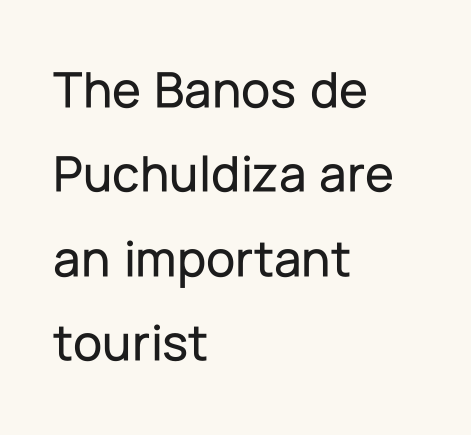
{"serif": "no", "italic": "no", "width": "normal", "stroke_contrast": "low", "x_height": "medium", "monospaced": "no", "underline": "no", "align": "left", "line_spacing": "normal", "line_spacing_ratio": 1.59, "letter_spacing": "normal", "letter_spacing_em": 0.0, "glyph_px": 53}
